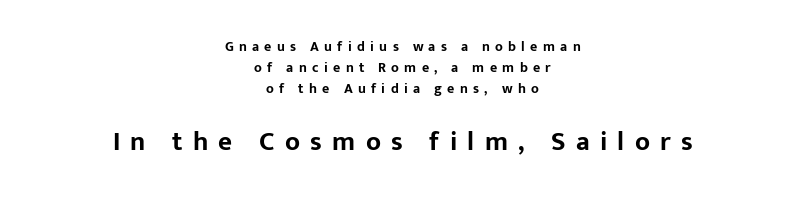
The tracking jumps out immediately: characters are airy and widely separated. The specimen reads as upright at a glance. The more generous point size was reserved for the lower chunk. The strokes are fattened all the way to bold. The strip under each line holds only bare page.
